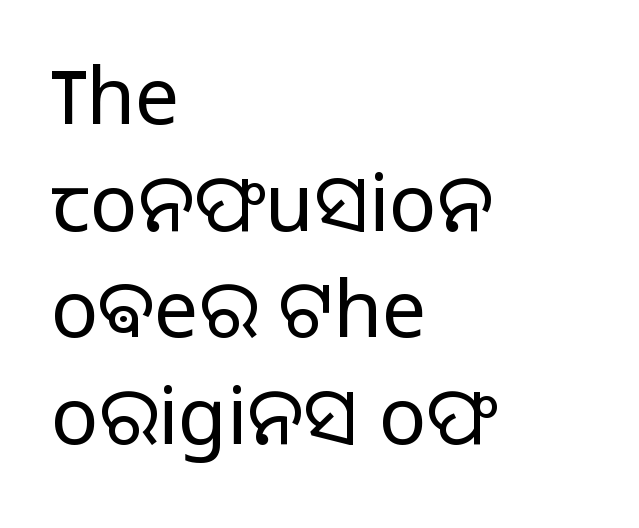
Q: Is the text bold? A: No.
Q: Is the text italic (slanted)? A: No, it is upright.
Q: Is the typeface a serif or a sans-serif typeface? A: Sans-serif.
Q: Is the text underlined? A: No.
Q: How is the paragraph aligned? A: Left-aligned.
Q: Is the spacing between letters normal or unusually wide? A: Normal.
Q: Is the spacing between lines tight, normal or loose? A: Normal.
Q: Width (condensed, normal, or wide)? A: Normal.
Q: Stroke contrast? A: Low.
Q: x-height? A: Medium.
Q: Monospaced? A: No.
